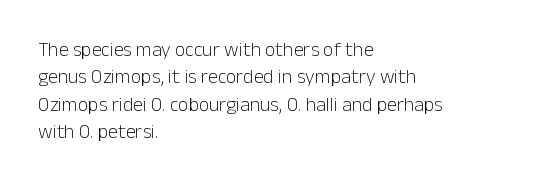
Caption: standard tracking, unaltered. Alignment: flush left. Line spacing here is normal. Weight: not bold — regular or lighter.
